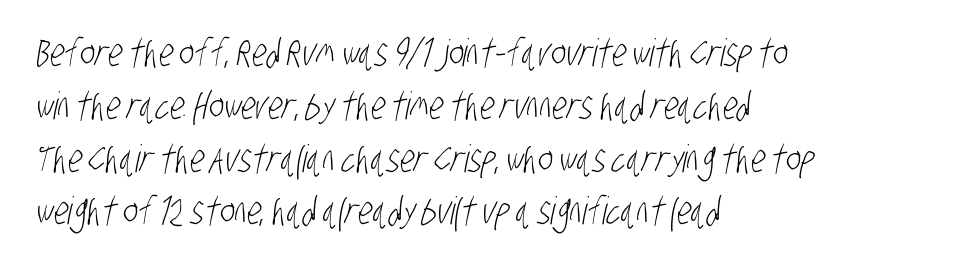
The image shows 38 px light, condensed sans-serif type; set left-aligned, normal line spacing (1.39x), normal letter spacing, not underlined; low stroke contrast and a large x-height.
